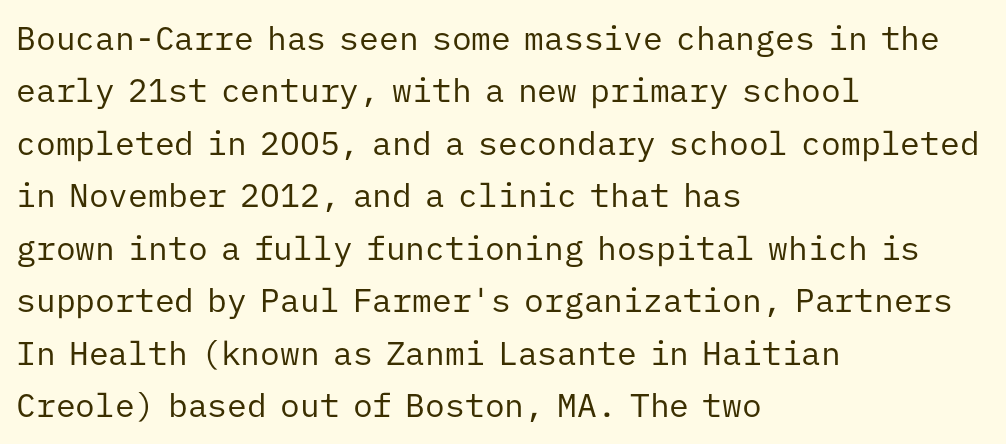
Note the uniform advance width — an 'i' takes as much space as an 'm'. The letterforms sit at book weight or below. The font's upright variant was chosen for this text. Whoever set this chose a conventional vertical rhythm. Tracking here is standard; glyphs follow each other at the usual distance.
